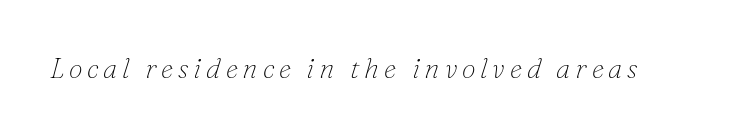
The image shows 28 px thin serif type, italic (leaning right); set not underlined; low stroke contrast and a small x-height.
